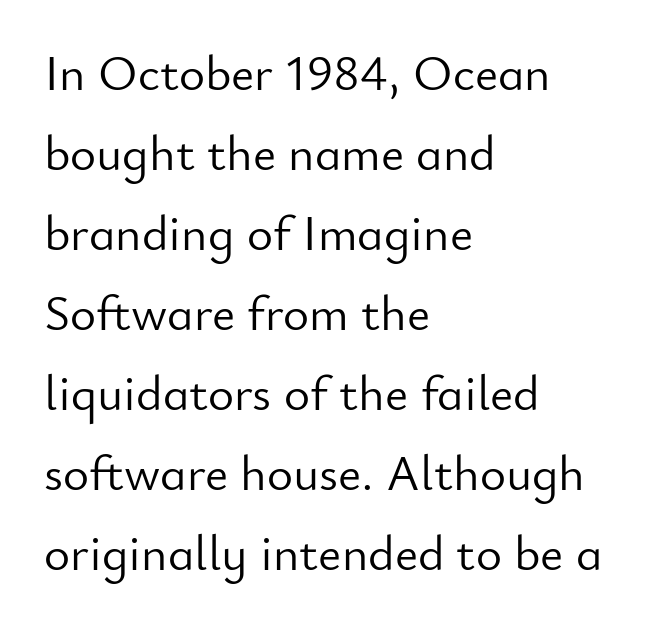
{"serif": "no", "italic": "no", "bold": "no", "weight": "light", "width": "normal", "stroke_contrast": "low", "x_height": "small", "monospaced": "no", "underline": "no", "align": "left", "line_spacing": "normal", "line_spacing_ratio": 1.6, "letter_spacing": "normal", "letter_spacing_em": 0.0, "glyph_px": 50}
